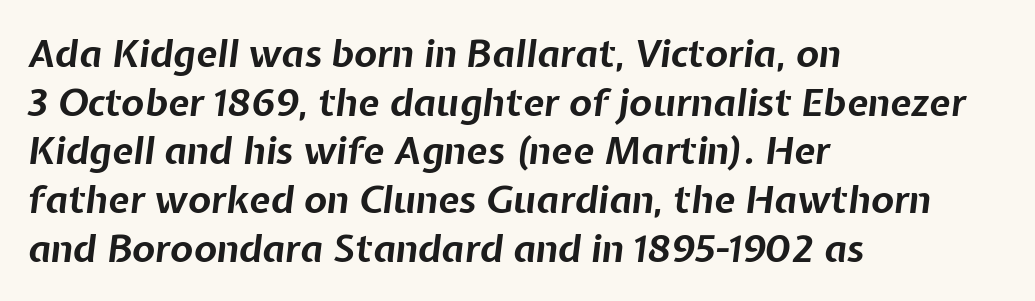
Q: Is the text bold? A: Yes.
Q: Is the text italic (slanted)? A: Yes, it leans right by about 7 degrees.
Q: Is the text underlined? A: No.
Q: How is the paragraph aligned? A: Left-aligned.
Q: Is the spacing between letters normal or unusually wide? A: Normal.
Q: Is the spacing between lines tight, normal or loose? A: Normal.
Q: Width (condensed, normal, or wide)? A: Normal.
Q: Stroke contrast? A: Low.
Q: x-height? A: Medium.
Q: Monospaced? A: No.
